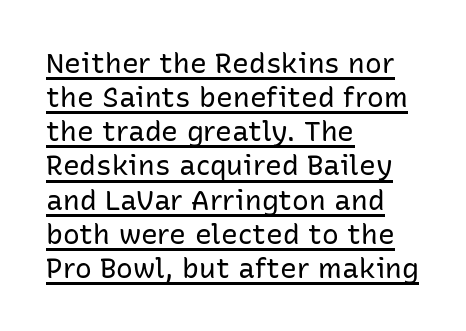
{"serif": "no", "italic": "no", "bold": "no", "weight": "regular", "width": "normal", "stroke_contrast": "low", "x_height": "medium", "monospaced": "no", "underline": "yes", "align": "left", "line_spacing_ratio": 1.22, "letter_spacing": "normal", "letter_spacing_em": 0.0, "glyph_px": 28}
